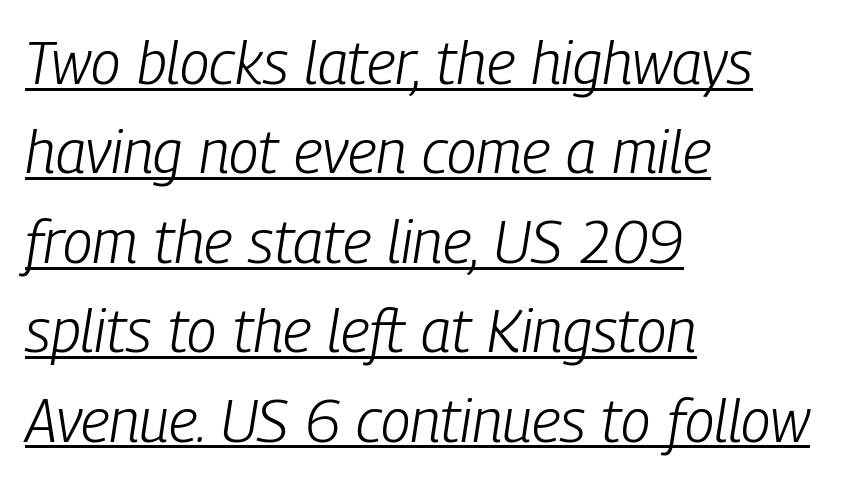
The image shows 60 px light, condensed type, italic (leaning right); set left-aligned, normal line spacing (1.49x), normal letter spacing, underlined; low stroke contrast and a medium x-height.
